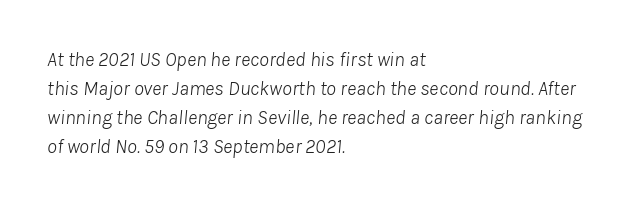
Q: Is the text bold? A: No.
Q: Is the text italic (slanted)? A: Yes, it leans right by about 8 degrees.
Q: Is the text underlined? A: No.
Q: How is the paragraph aligned? A: Left-aligned.
Q: Is the spacing between letters normal or unusually wide? A: Normal.
Q: Is the spacing between lines tight, normal or loose? A: Normal.
